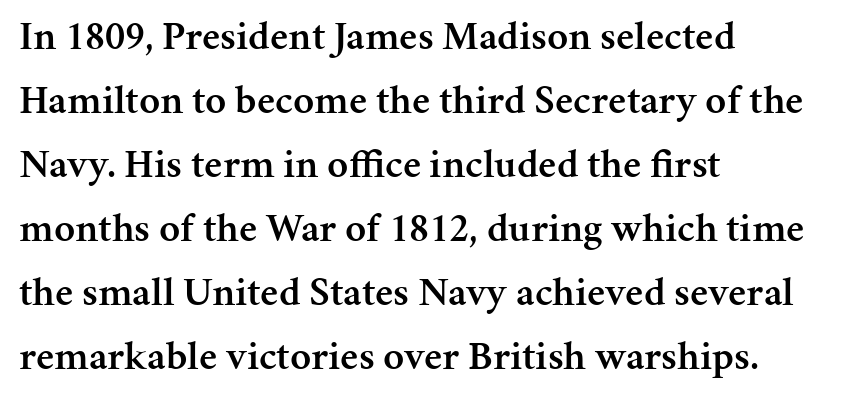
Typographically, this falls in the serif category. Left-aligned paragraph, ragged on the right. When letters stand straight like this, we call the style roman or upright. Characters follow at the spacing the type designer built in. Evenly set lines give the paragraph a standard silhouette. Underline: absent.
